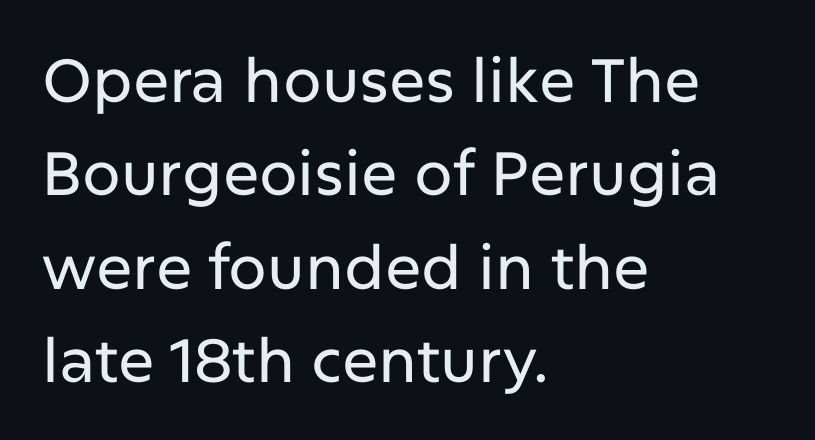
These lines keep a tight, regular rhythm from letter to letter. Does the leading feel generous? No, just average. Observe the absence of serifs on each vertical stroke in this sample. Every row of glyphs begins at an identical x-position on the left. Proportional: the letters do not fall into vertical columns.
